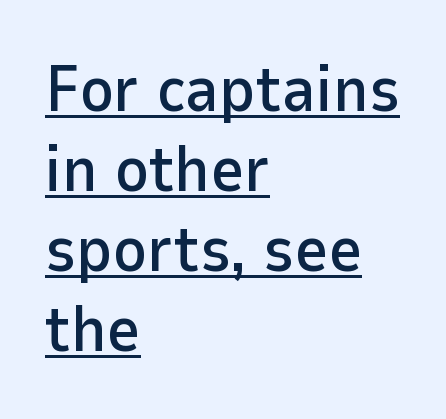
The image shows 65 px sans-serif type, upright; set left-aligned, line spacing 1.23x, normal letter spacing, underlined; low stroke contrast and a medium x-height.
